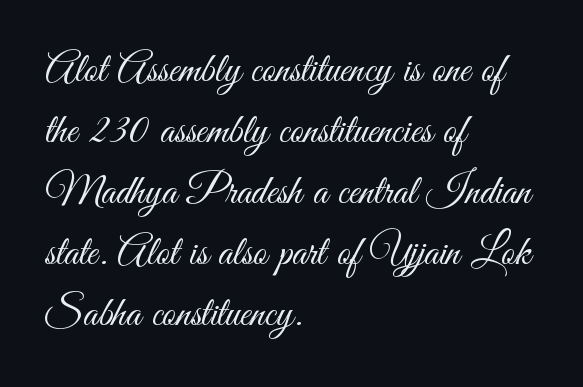
{"serif": "no", "bold": "no", "weight": "light", "width": "condensed", "stroke_contrast": "medium", "x_height": "small", "monospaced": "no", "underline": "no", "align": "left", "line_spacing": "normal", "line_spacing_ratio": 1.45, "letter_spacing": "normal", "letter_spacing_em": 0.0, "glyph_px": 42}
